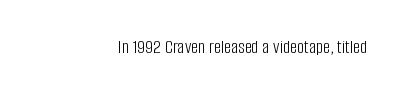
Q: Is the text bold? A: No.
Q: Is the text italic (slanted)? A: No, it is upright.
Q: Is the text underlined? A: No.
Q: Is the spacing between letters normal or unusually wide? A: Normal.
